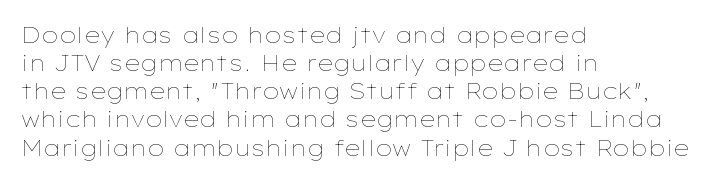
Q: Is the text bold? A: No.
Q: Is the text italic (slanted)? A: No, it is upright.
Q: Is the text underlined? A: No.
Q: How is the paragraph aligned? A: Left-aligned.
Q: Is the spacing between letters normal or unusually wide? A: Normal.
Q: Is the spacing between lines tight, normal or loose? A: Normal.
